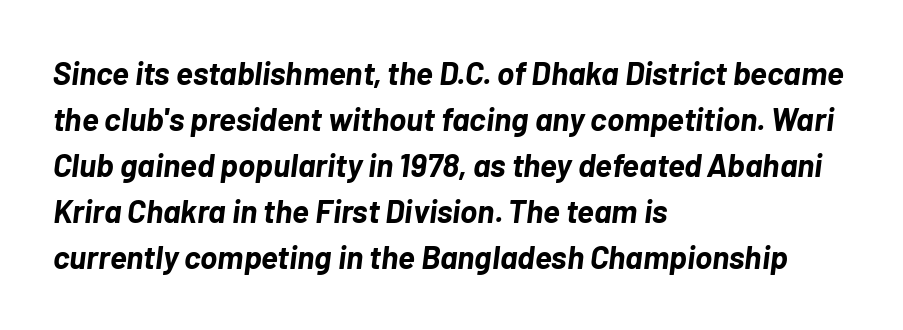
Q: Is the text bold? A: Yes.
Q: Is the text italic (slanted)? A: Yes, it leans right by about 7 degrees.
Q: Is the text underlined? A: No.
Q: How is the paragraph aligned? A: Left-aligned.
Q: Is the spacing between letters normal or unusually wide? A: Normal.
Q: Is the spacing between lines tight, normal or loose? A: Normal.
Q: Width (condensed, normal, or wide)? A: Normal.
Q: Stroke contrast? A: Low.
Q: x-height? A: Medium.
Q: Monospaced? A: No.
